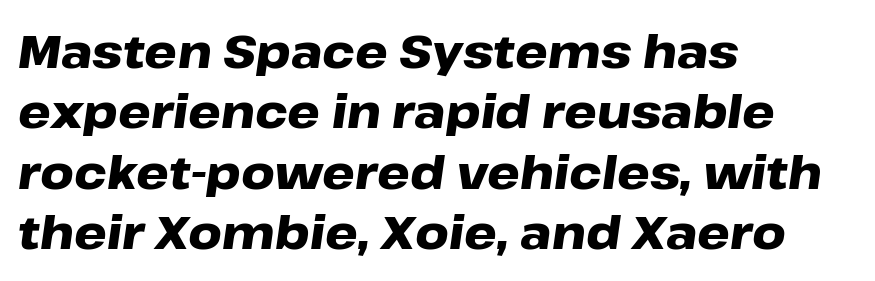
Think of a printed novel: that variable character pitch is what you see here. A typesetter would mark this as italic. The face used here is rendered with its standard letterfit. The rag falls on the right side of this text block. Typographic density is high because the face is bold.
